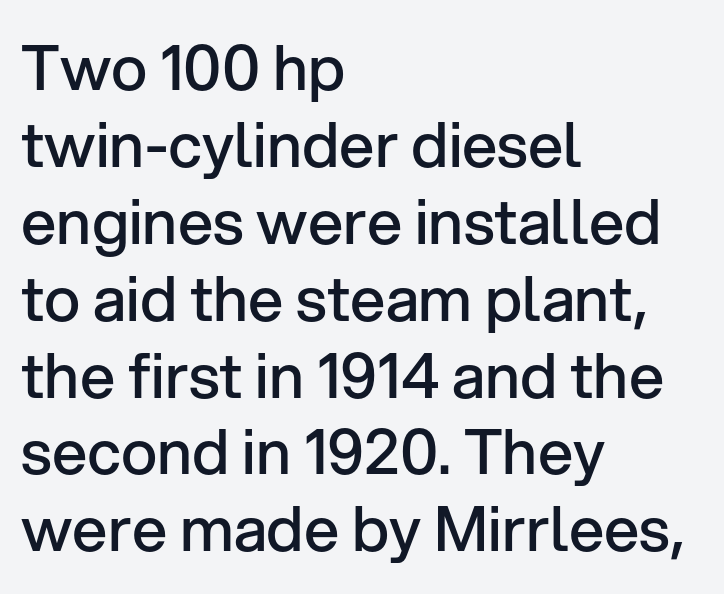
The image shows 62 px semibold sans-serif type, upright; set left-aligned, line spacing 1.24x, normal letter spacing, not underlined; low stroke contrast and a medium x-height.
